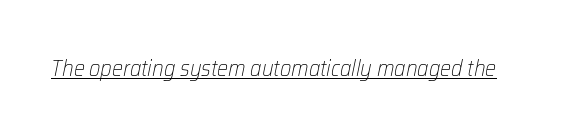
{"italic": "yes", "lean": "right", "slant_degrees": 12, "bold": "no", "underline": "yes", "letter_spacing": "normal", "letter_spacing_em": 0.0, "glyph_px": 22}
